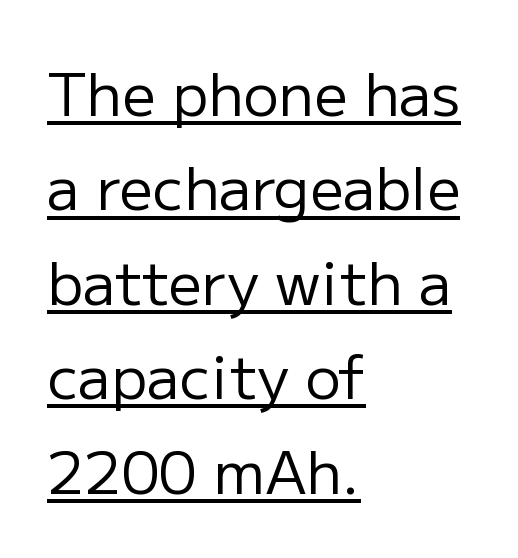
No chunkiness to these letters — they're not bold. Each letter keeps its own natural width here, so spacing adapts to shape. The typography opts for an upright posture over an oblique one. This is underlined copy, the kind a proofreader might mark for attention. Successive baselines arrive at the customary interval.
